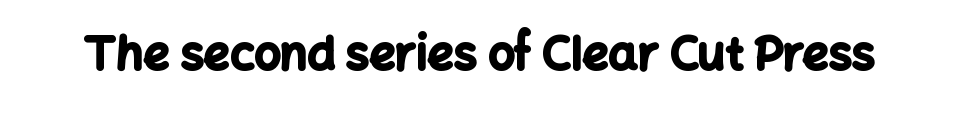
The image shows 46 px bold sans-serif type, upright; set normal letter spacing, not underlined; low stroke contrast and a medium x-height.
